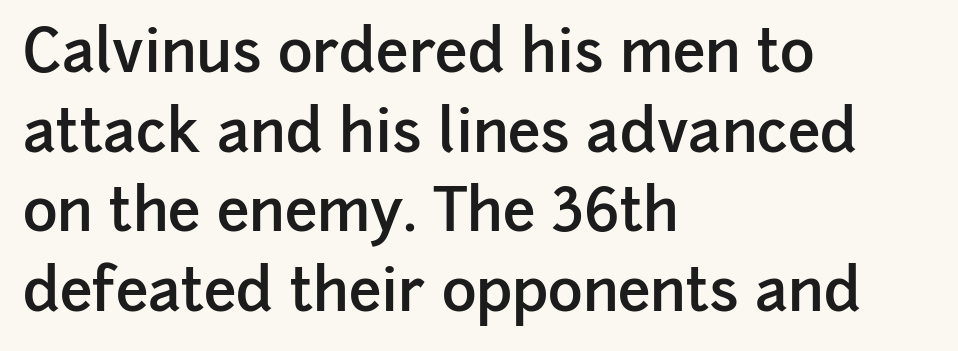
The image shows 59 px semibold sans-serif type, upright; set left-aligned, normal line spacing (1.35x), normal letter spacing, not underlined; low stroke contrast and a medium x-height.
